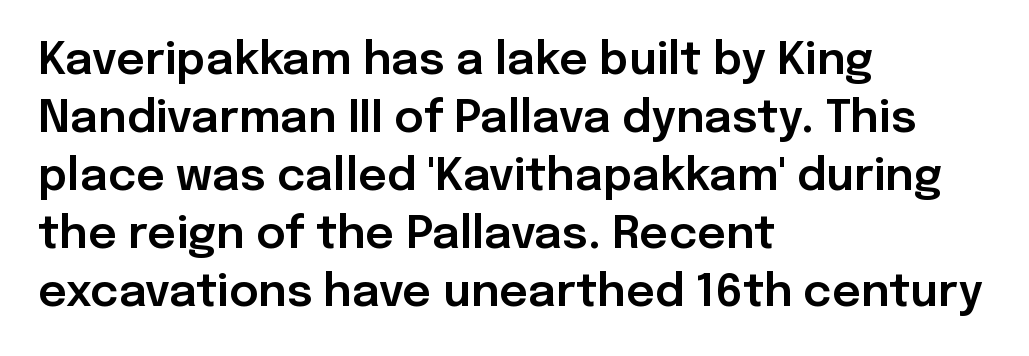
{"serif": "no", "italic": "no", "width": "normal", "stroke_contrast": "low", "x_height": "medium", "monospaced": "no", "underline": "no", "align": "left", "line_spacing": "normal", "line_spacing_ratio": 1.29, "letter_spacing": "normal", "letter_spacing_em": 0.0, "glyph_px": 45}
